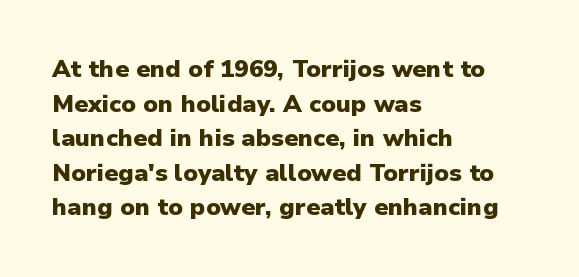
Rule under the text: the space is simply empty. Nothing unusual about the tracking: characters are spaced as the font intends. Leading: standard. This sample uses an upright cut, with every glyph sitting square on the baseline. Set as a true bold cut, around the 700 mark. Line beginnings align vertically; line endings do not.
